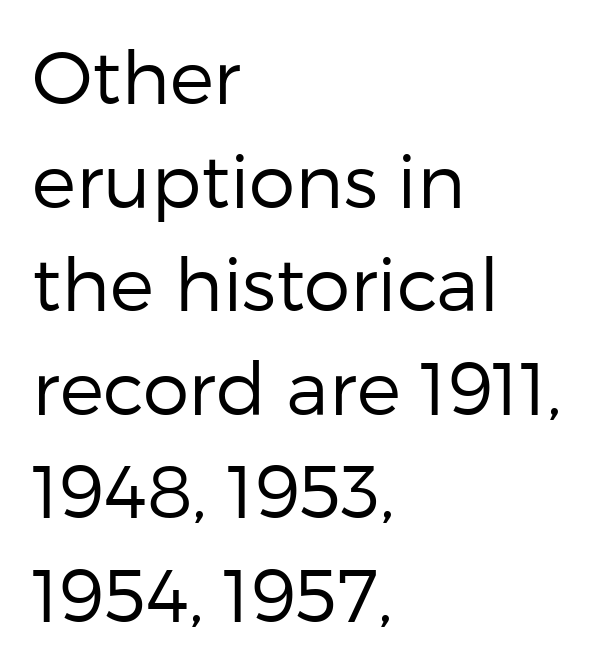
The image shows 74 px regular-weight sans-serif type, upright; set left-aligned, normal line spacing (1.4x), normal letter spacing, not underlined; low stroke contrast and a medium x-height.
